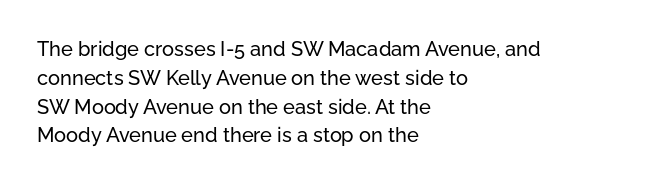
The image shows 20 px text type, upright; set left-aligned, normal line spacing (1.44x), normal letter spacing, not underlined.
